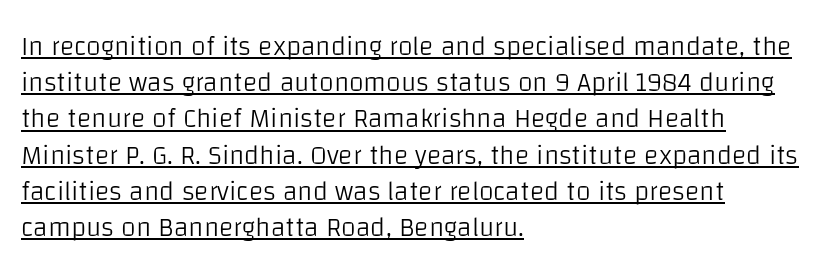
{"italic": "no", "bold": "no", "underline": "yes", "align": "left", "line_spacing": "normal", "line_spacing_ratio": 1.34, "letter_spacing": "normal", "letter_spacing_em": 0.0, "glyph_px": 27}
